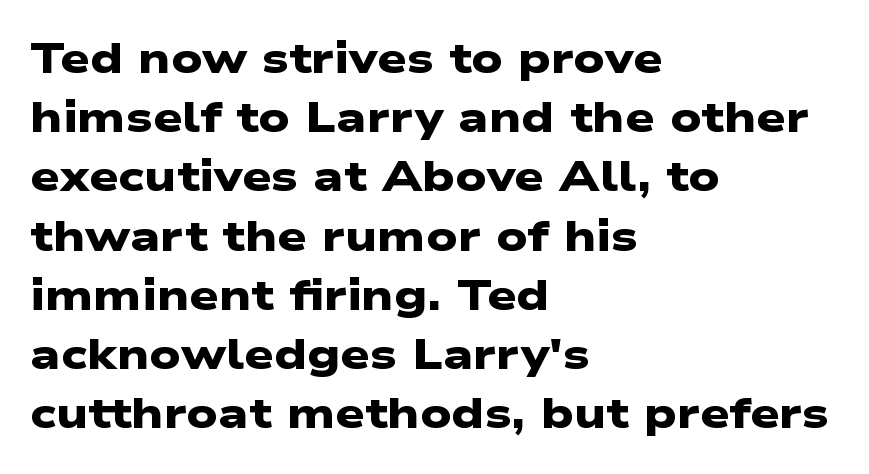
Each line starts at the same left margin while the right side varies. Weight: bold. Is this a fixed-width face? No — the glyphs have proportional, varying widths. Clear beneath every line of the passage.
